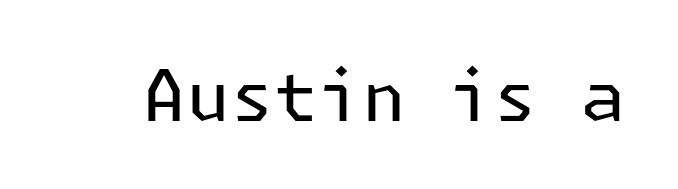
Q: Is the text bold? A: No.
Q: Is the text italic (slanted)? A: No, it is upright.
Q: Is the typeface a serif or a sans-serif typeface? A: Sans-serif.
Q: Is the text underlined? A: No.
Q: Is the spacing between letters normal or unusually wide? A: Normal.
Q: Width (condensed, normal, or wide)? A: Normal.
Q: Stroke contrast? A: Low.
Q: x-height? A: Medium.
